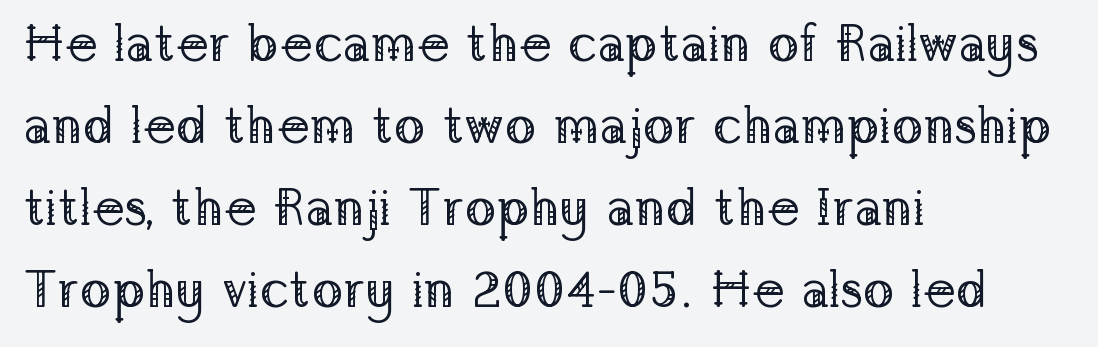
Look at the bottom of the vertical strokes: they flare into serifs here. The gaps between neighbouring characters are ordinary and unremarkable. Is there much room between lines? A standard amount, neither cramped nor airy. Here the designer chose a conventional face with non-uniform glyph widths.
